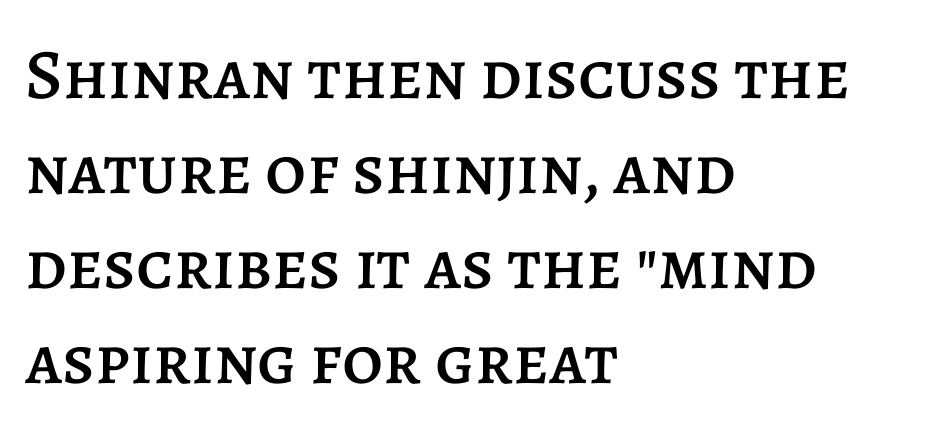
{"italic": "no", "width": "normal", "stroke_contrast": "low", "x_height": "large", "monospaced": "no", "underline": "no", "align": "left", "line_spacing": "normal", "line_spacing_ratio": 1.34, "letter_spacing": "normal", "letter_spacing_em": 0.0, "glyph_px": 71}
